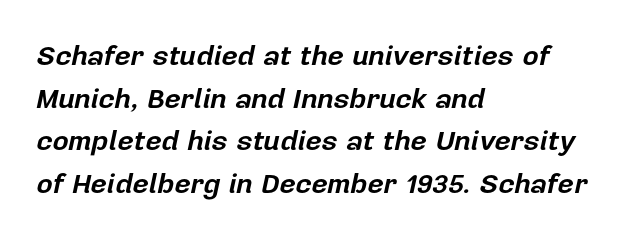
{"italic": "yes", "lean": "right", "slant_degrees": 12, "bold": "yes", "weight": "bold", "width": "normal", "stroke_contrast": "low", "x_height": "medium", "monospaced": "no", "underline": "no", "align": "left", "line_spacing": "normal", "line_spacing_ratio": 1.52, "letter_spacing": "normal", "letter_spacing_em": 0.0, "glyph_px": 28}
